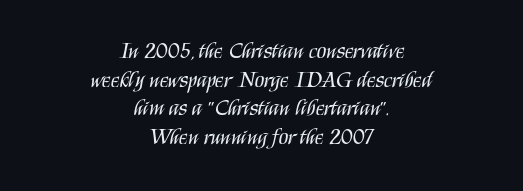
The image shows 22 px text type; set centered, normal line spacing (1.3x), normal letter spacing, not underlined.
